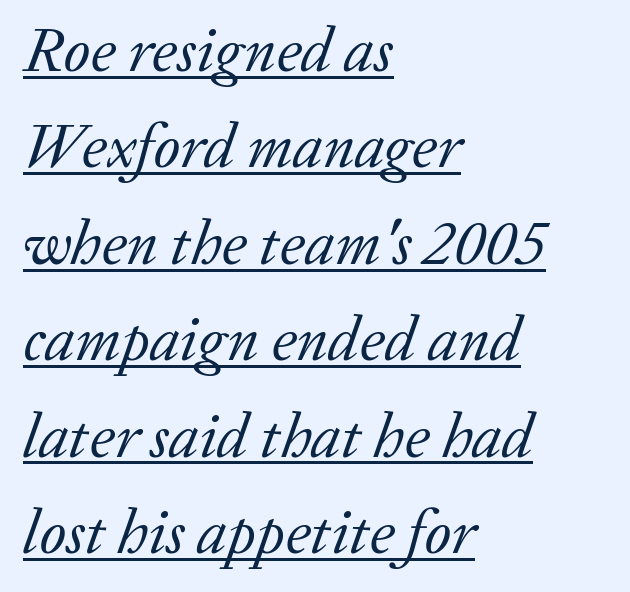
Is this a heavy cut? Hardly; it is regular or lighter. Each word holds together tightly as a unit, with standard inter-letter gaps. Each line of the rendering has a horizontal stroke beneath the glyphs. Evenly set lines give the paragraph a standard silhouette.
